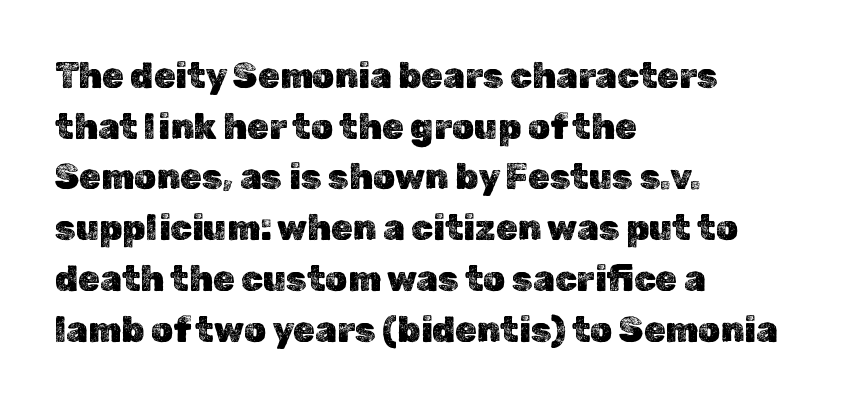
The image shows 35 px text type, upright; set left-aligned, normal line spacing (1.45x), normal letter spacing, not underlined; a medium x-height.
